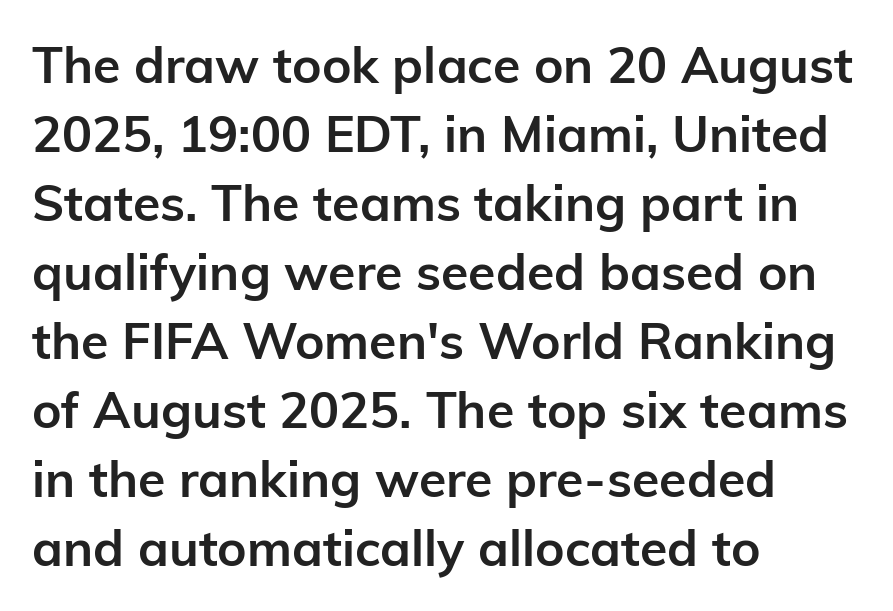
Q: Is the text bold? A: Yes.
Q: Is the text italic (slanted)? A: No, it is upright.
Q: Is the typeface a serif or a sans-serif typeface? A: Sans-serif.
Q: Is the text underlined? A: No.
Q: How is the paragraph aligned? A: Left-aligned.
Q: Is the spacing between letters normal or unusually wide? A: Normal.
Q: Is the spacing between lines tight, normal or loose? A: Normal.
Q: Width (condensed, normal, or wide)? A: Normal.
Q: Stroke contrast? A: Low.
Q: x-height? A: Medium.
Q: Monospaced? A: No.
